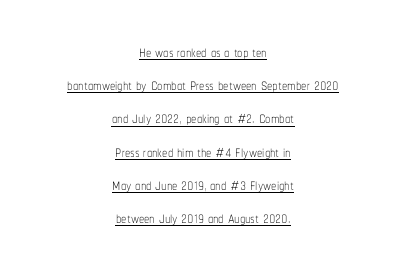
Q: Is the text bold? A: No.
Q: Is the text italic (slanted)? A: No, it is upright.
Q: Is the text underlined? A: Yes.
Q: How is the paragraph aligned? A: Centered.
Q: Is the spacing between letters normal or unusually wide? A: Normal.
Q: Is the spacing between lines tight, normal or loose? A: Normal.
